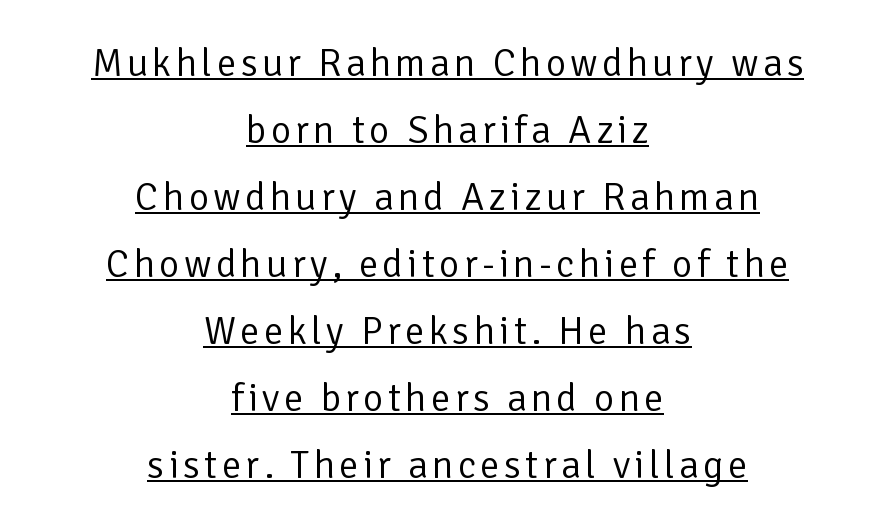
{"serif": "no", "italic": "no", "bold": "no", "weight": "regular", "width": "normal", "stroke_contrast": "low", "x_height": "medium", "monospaced": "no", "underline": "yes", "align": "center", "line_spacing_ratio": 1.72, "glyph_px": 39}
